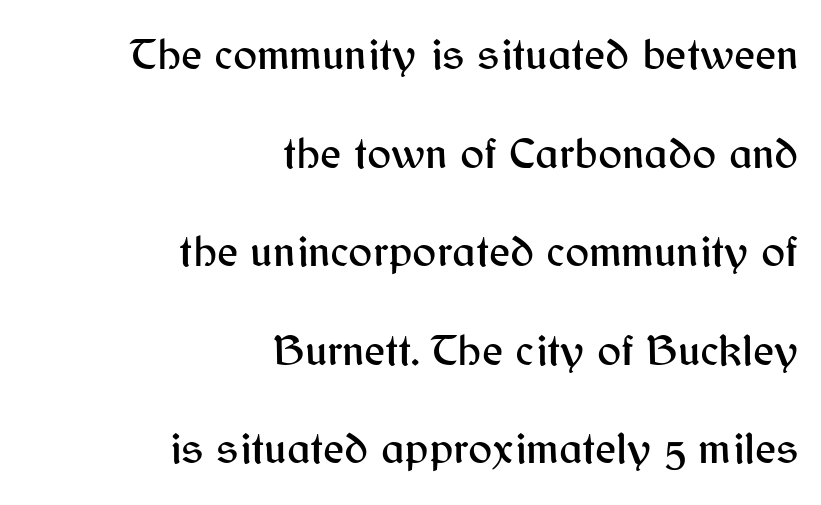
You could fit nearly another row in the gap between these rows. Beneath every word, the page is bare. Teacher's note: observe the even right margin — that is flush-right alignment. In terms of letterspacing, this is plain default setting.
